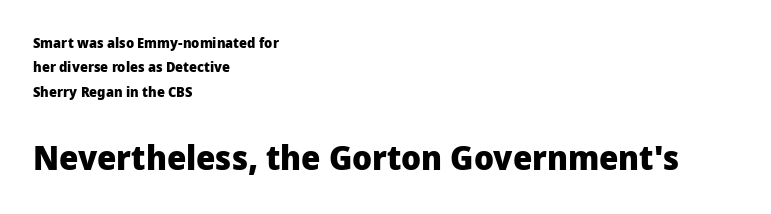
Caption: standard tracking, unaltered. This sample has the flowing, uneven cadence of proportional lettering. A full-strength bold gives these letters their thick strokes. The axis of the letterforms is exactly vertical.
